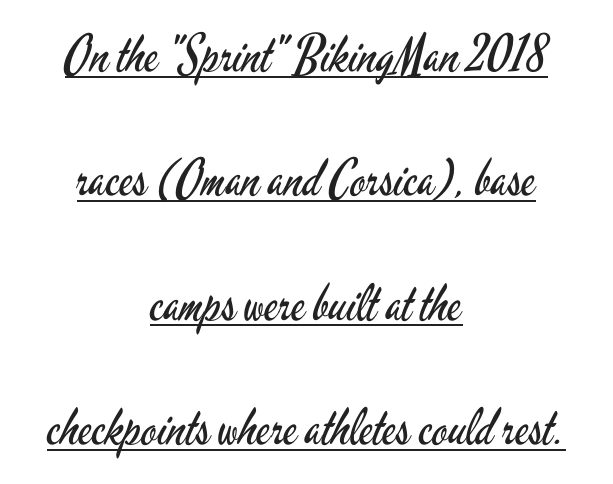
Observe the absence of serifs on each vertical stroke in this sample. The glyphs are accompanied by a horizontal stroke just below them. The typeface has the unassuming heft of standard copy or less.
